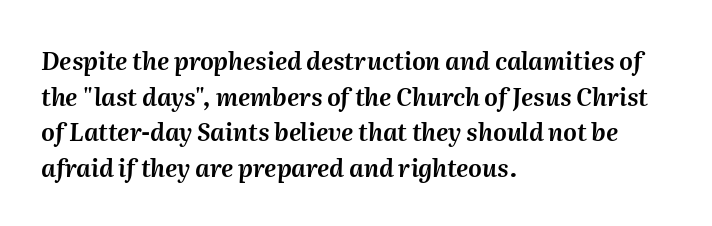
The image shows 24 px text type, italic (leaning right); set left-aligned, normal line spacing (1.48x), normal letter spacing, not underlined.
